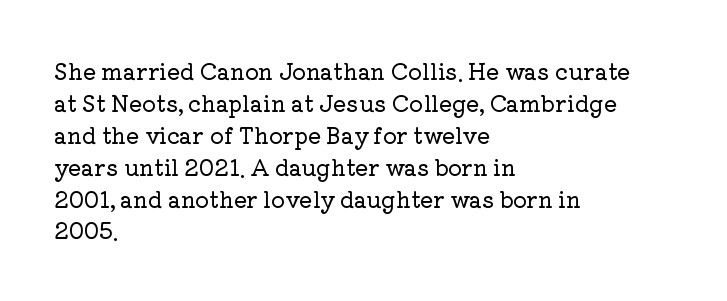
Q: Is the text italic (slanted)? A: No, it is upright.
Q: Is the text underlined? A: No.
Q: How is the paragraph aligned? A: Left-aligned.
Q: Is the spacing between letters normal or unusually wide? A: Normal.
Q: Is the spacing between lines tight, normal or loose? A: Normal.
